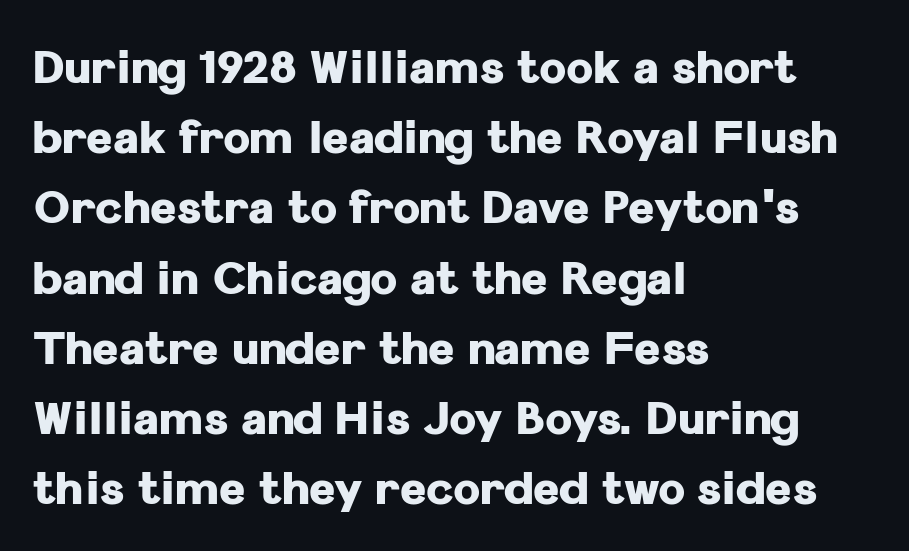
{"serif": "no", "italic": "no", "bold": "yes", "weight": "heavy", "width": "normal", "stroke_contrast": "low", "x_height": "medium", "monospaced": "no", "underline": "no", "align": "left", "line_spacing": "normal", "line_spacing_ratio": 1.56, "letter_spacing": "normal", "letter_spacing_em": 0.0, "glyph_px": 45}
